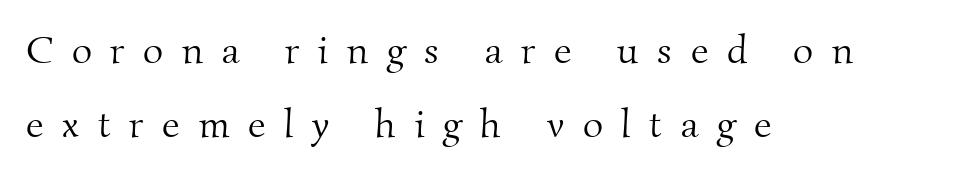
Each row of text sits above clean, open space. Old-style or modern, the face here clearly has serifs. A typesetter would call this proportional, since set widths differ per character. No extra ink here — the face is not bold.
